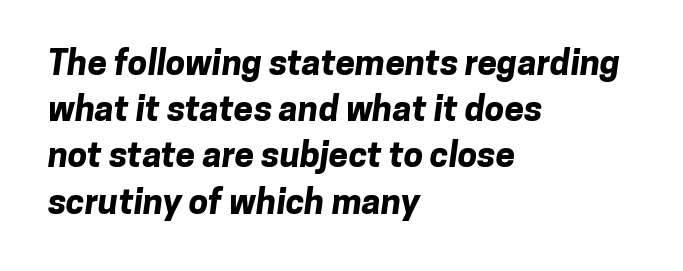
{"serif": "no", "bold": "yes", "weight": "bold", "width": "normal", "stroke_contrast": "low", "x_height": "medium", "monospaced": "no", "underline": "no", "align": "left", "line_spacing": "normal", "line_spacing_ratio": 1.32, "letter_spacing": "normal", "letter_spacing_em": 0.0, "glyph_px": 35}
